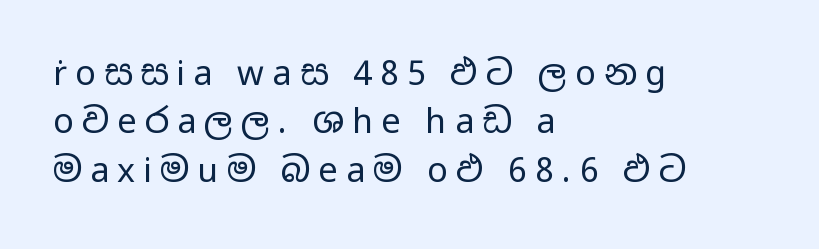
Q: Is the text bold? A: No.
Q: Is the text italic (slanted)? A: No, it is upright.
Q: Is the typeface a serif or a sans-serif typeface? A: Sans-serif.
Q: Is the text underlined? A: No.
Q: How is the paragraph aligned? A: Left-aligned.
Q: Is the spacing between letters normal or unusually wide? A: Unusually wide.
Q: Is the spacing between lines tight, normal or loose? A: Normal.
Q: Width (condensed, normal, or wide)? A: Wide.
Q: Stroke contrast? A: Low.
Q: x-height? A: Medium.
Q: Monospaced? A: No.
